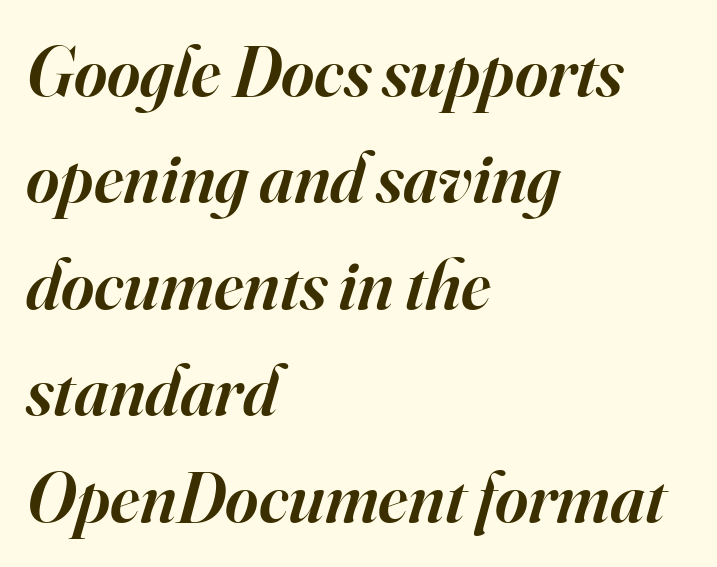
In terms of posture, this sample is oblique. Has an underline been added? It has not. In CSS terms this would be text-align: left. Strokes here are thickened, but only to semibold level.
